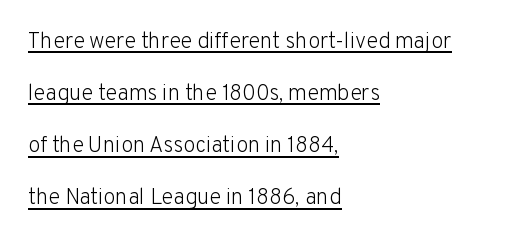
{"italic": "no", "bold": "no", "underline": "yes", "align": "left", "line_spacing": "loose", "line_spacing_ratio": 2.37, "letter_spacing": "normal", "letter_spacing_em": 0.0, "glyph_px": 22}
